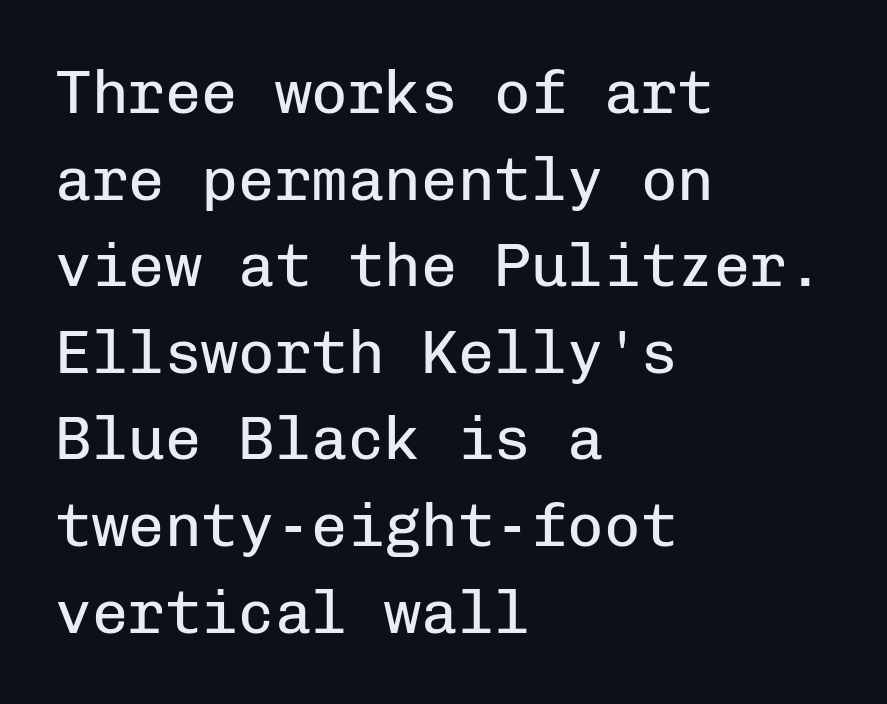
{"serif": "no", "italic": "no", "bold": "no", "weight": "regular", "width": "normal", "stroke_contrast": "low", "x_height": "medium", "monospaced": "yes", "underline": "no", "align": "left", "line_spacing": "normal", "line_spacing_ratio": 1.42, "letter_spacing": "normal", "letter_spacing_em": 0.0, "glyph_px": 61}
